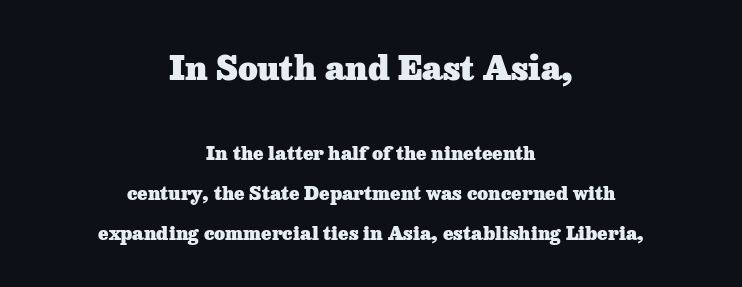
The image shows 34 px heavy serif type, upright; set centered, loose line spacing (2.11x), normal letter spacing, not underlined; the first (top) block is 1.79x larger; low stroke contrast and a medium x-height.
